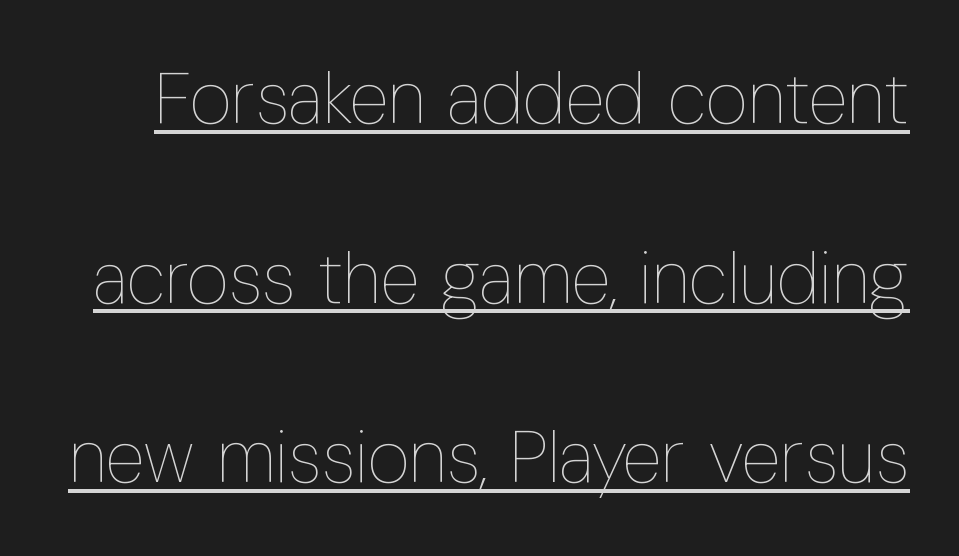
{"italic": "no", "bold": "no", "weight": "thin", "width": "condensed", "stroke_contrast": "low", "x_height": "medium", "monospaced": "no", "underline": "yes", "line_spacing": "loose", "line_spacing_ratio": 2.46, "letter_spacing": "normal", "letter_spacing_em": 0.0, "glyph_px": 73}
